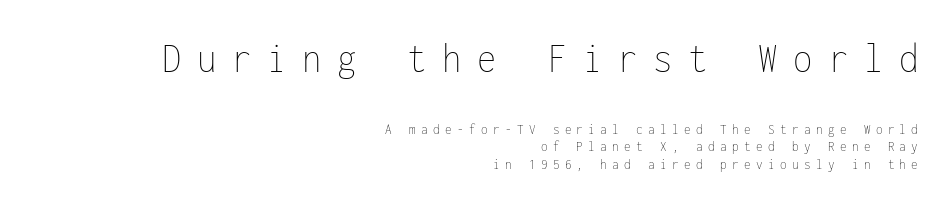
Q: Is the text bold? A: No.
Q: Is the text italic (slanted)? A: No, it is upright.
Q: Is the text underlined? A: No.
Q: How is the paragraph aligned? A: Right-aligned.
Q: Is the spacing between letters normal or unusually wide? A: Unusually wide.
Q: Which block of text is set in a larger size, the first (top) or the second (bottom)? A: The first (top) one.
Q: Width (condensed, normal, or wide)? A: Condensed.
Q: Stroke contrast? A: Low.
Q: x-height? A: Medium.
Q: Monospaced? A: Yes.
